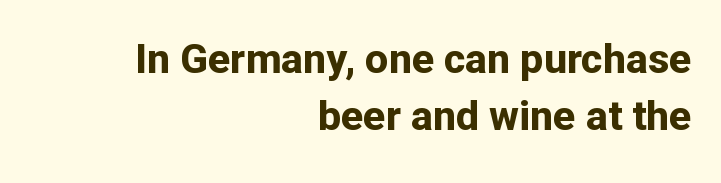
The image shows 41 px bold sans-serif type, upright; set right-aligned, normal line spacing (1.38x), normal letter spacing, not underlined; low stroke contrast and a medium x-height.
